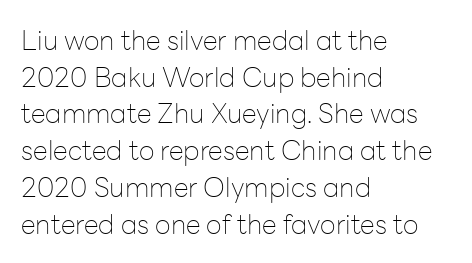
The image shows 27 px text type, upright; set left-aligned, normal line spacing (1.36x), normal letter spacing, not underlined.
